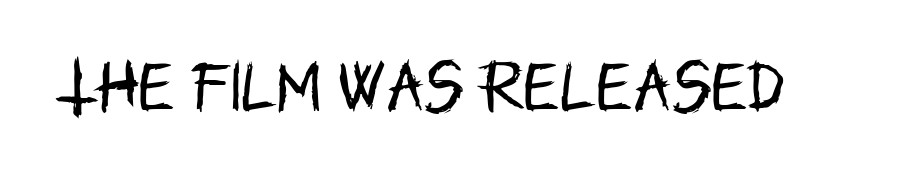
{"serif": "no", "italic": "no", "bold": "no", "weight": "regular", "width": "condensed", "stroke_contrast": "low", "x_height": "large", "monospaced": "no", "underline": "no", "letter_spacing": "normal", "letter_spacing_em": 0.0, "glyph_px": 56}
